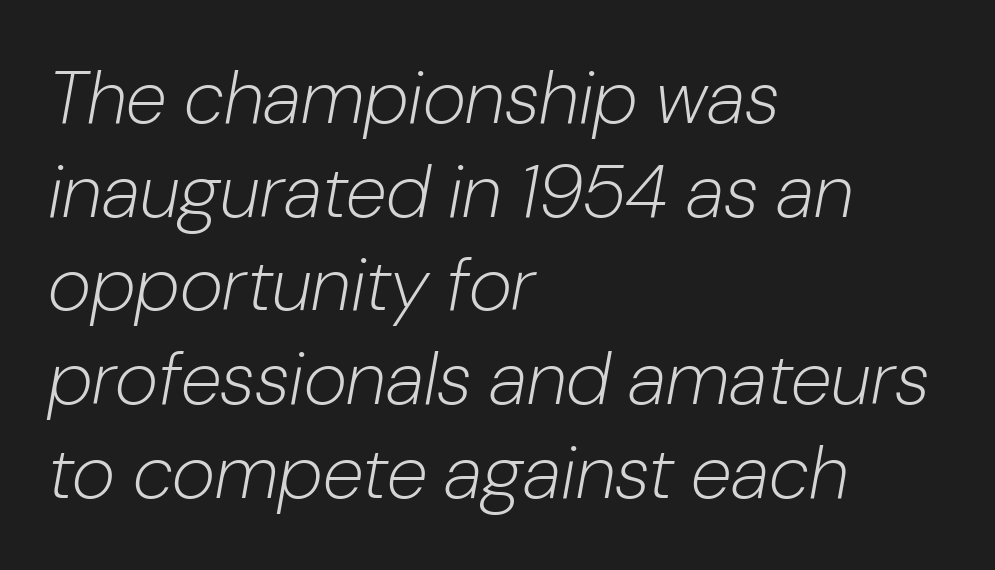
Would a proofreader flag this as italicized? Yes. The font sits on the lighter half of the weight spectrum, regular included. The paragraph has a hard left edge and a soft right edge. The letters advance in unequal steps, a hallmark of proportional type. How would I describe the line gaps? Plain and ordinary. Compared with typical body copy, the letter spacing here is the same.
